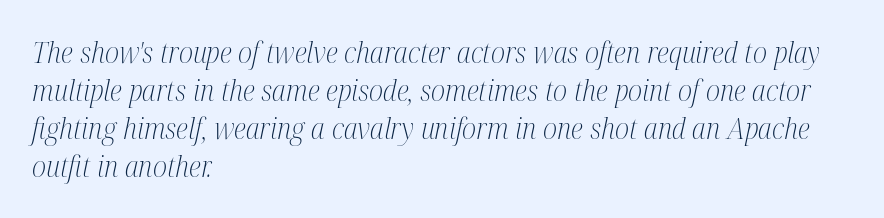
Q: Is the text bold? A: No.
Q: Is the text italic (slanted)? A: Yes, it leans right by about 12 degrees.
Q: Is the typeface a serif or a sans-serif typeface? A: Serif.
Q: Is the text underlined? A: No.
Q: How is the paragraph aligned? A: Left-aligned.
Q: Is the spacing between letters normal or unusually wide? A: Normal.
Q: Is the spacing between lines tight, normal or loose? A: Normal.
Q: Width (condensed, normal, or wide)? A: Condensed.
Q: Stroke contrast? A: Medium.
Q: x-height? A: Medium.
Q: Monospaced? A: No.
